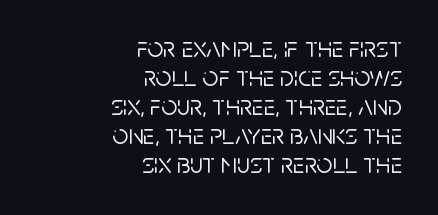
The image shows 28 px sans-serif type, upright; set right-aligned, tight line spacing (1.04x), normal letter spacing, not underlined; low stroke contrast and a large x-height.
